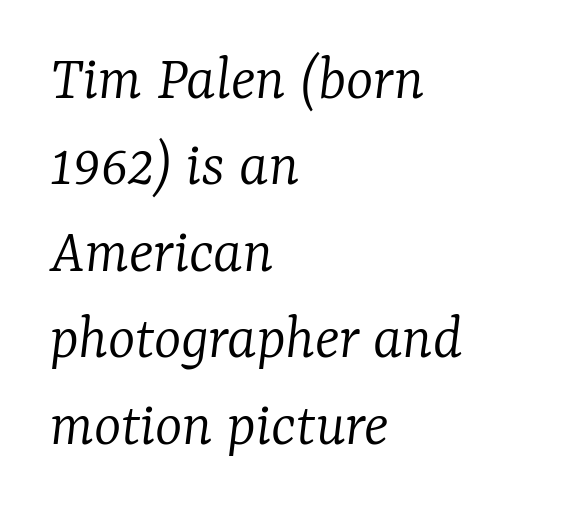
The image shows 65 px light serif type, italic (leaning right); set left-aligned, normal line spacing (1.33x), normal letter spacing, not underlined; low stroke contrast and a medium x-height.
